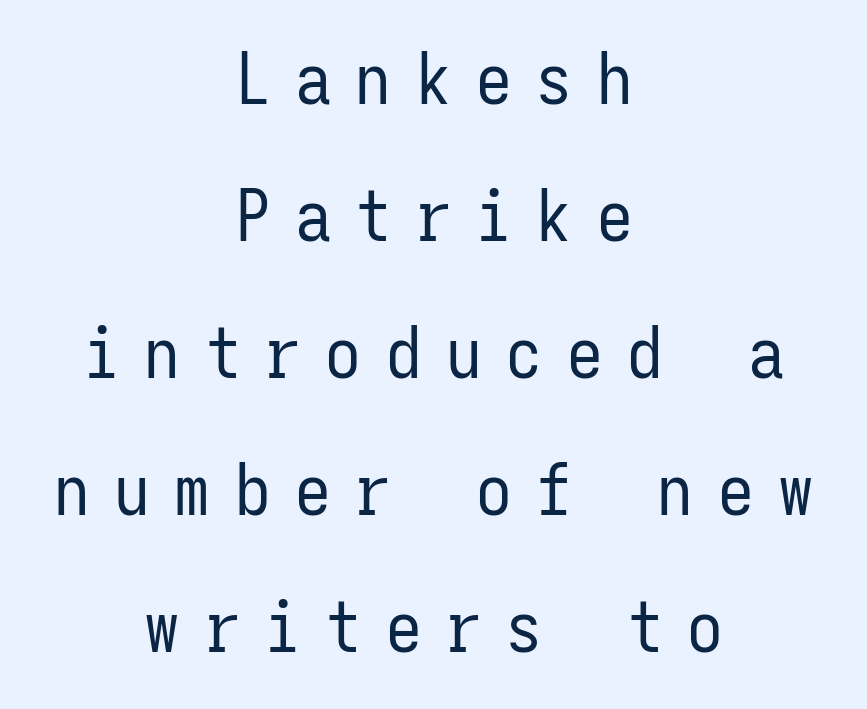
The image shows 71 px regular-weight, condensed sans-serif type, upright, monospaced; set centered, loose line spacing (1.93x), unusually wide letter spacing (+0.35 em), not underlined; low stroke contrast and a medium x-height.
